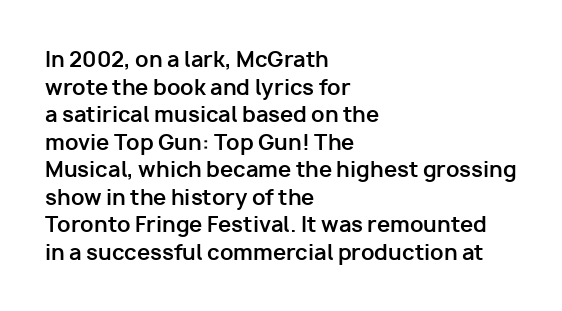
The image shows 21 px bold type, upright; set left-aligned, normal line spacing (1.31x), normal letter spacing, not underlined.
